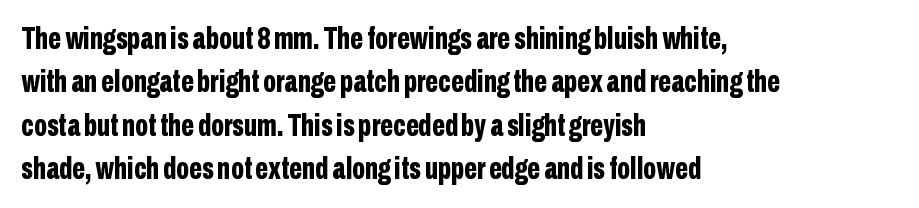
Q: Is the text bold? A: Yes.
Q: Is the text italic (slanted)? A: No, it is upright.
Q: Is the typeface a serif or a sans-serif typeface? A: Sans-serif.
Q: Is the text underlined? A: No.
Q: How is the paragraph aligned? A: Left-aligned.
Q: Is the spacing between letters normal or unusually wide? A: Normal.
Q: Is the spacing between lines tight, normal or loose? A: Normal.
Q: Width (condensed, normal, or wide)? A: Condensed.
Q: Stroke contrast? A: Low.
Q: x-height? A: Medium.
Q: Monospaced? A: No.
